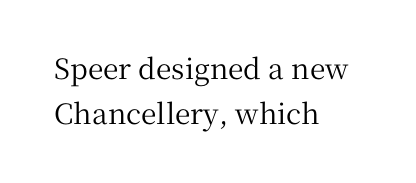
{"serif": "yes", "italic": "no", "width": "normal", "stroke_contrast": "medium", "x_height": "medium", "monospaced": "no", "underline": "no", "align": "left", "line_spacing": "normal", "line_spacing_ratio": 1.61, "letter_spacing": "normal", "letter_spacing_em": 0.0, "glyph_px": 28}
